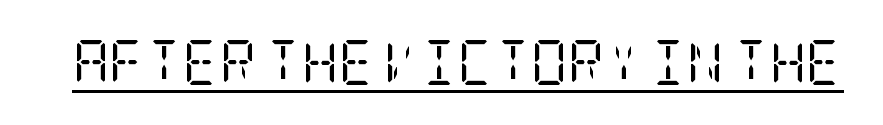
A typesetter would label this face a serif. Characters follow at the spacing the type designer built in. A quiet, ordinary-to-light weight characterises the typeface. The letters stand upright; this is a roman face.
